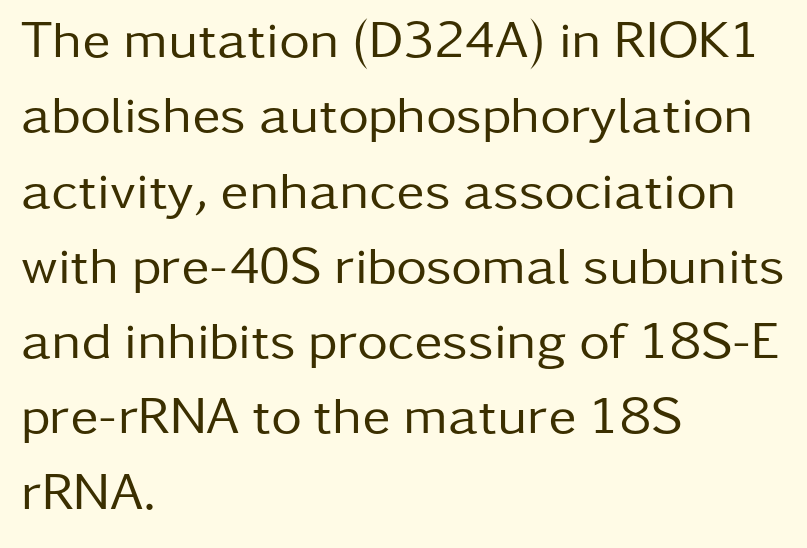
Q: Is the text bold? A: No.
Q: Is the text italic (slanted)? A: No, it is upright.
Q: Is the typeface a serif or a sans-serif typeface? A: Sans-serif.
Q: Is the text underlined? A: No.
Q: How is the paragraph aligned? A: Left-aligned.
Q: Is the spacing between letters normal or unusually wide? A: Normal.
Q: Is the spacing between lines tight, normal or loose? A: Normal.
Q: Width (condensed, normal, or wide)? A: Normal.
Q: Stroke contrast? A: Low.
Q: x-height? A: Medium.
Q: Monospaced? A: No.
